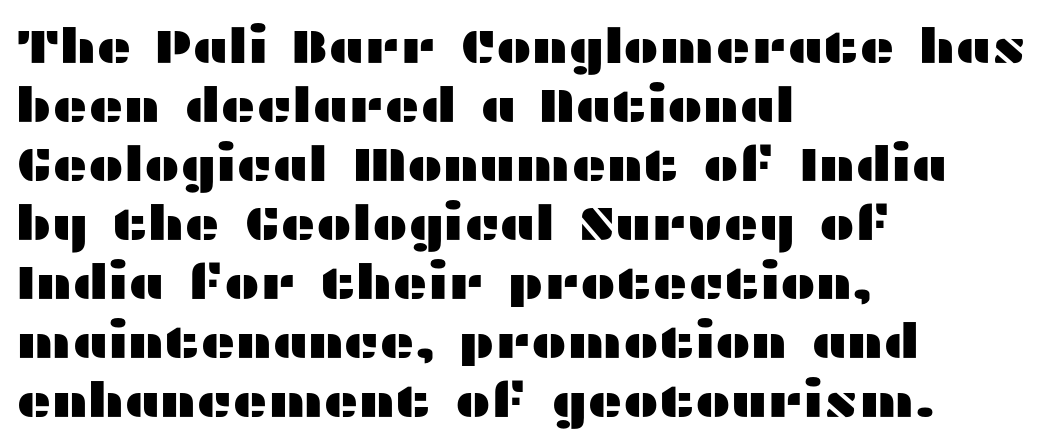
Q: Is the text italic (slanted)? A: No, it is upright.
Q: Is the typeface a serif or a sans-serif typeface? A: Sans-serif.
Q: Is the text underlined? A: No.
Q: How is the paragraph aligned? A: Left-aligned.
Q: Is the spacing between letters normal or unusually wide? A: Normal.
Q: Width (condensed, normal, or wide)? A: Wide.
Q: Stroke contrast? A: Medium.
Q: x-height? A: Medium.
Q: Monospaced? A: No.
